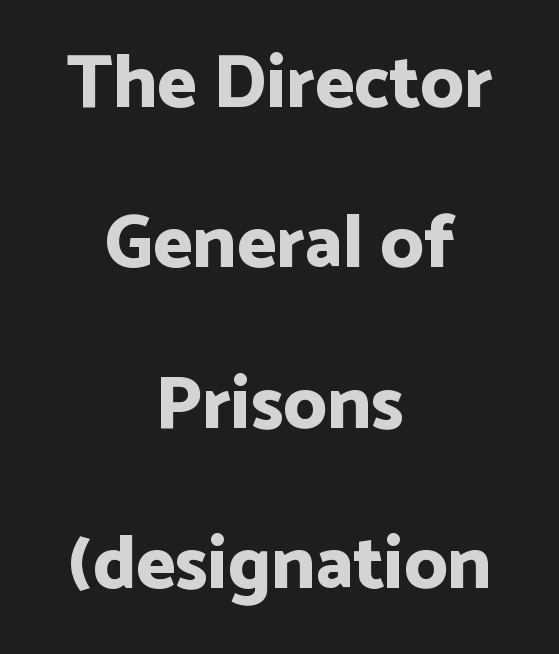
The image shows 75 px bold sans-serif type, upright; set centered, loose line spacing (2.14x), normal letter spacing, not underlined; low stroke contrast and a medium x-height.
